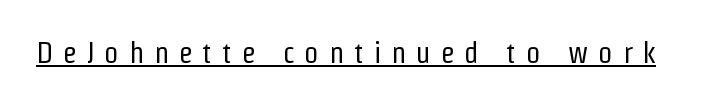
Q: Is the text bold? A: No.
Q: Is the text italic (slanted)? A: No, it is upright.
Q: Is the typeface a serif or a sans-serif typeface? A: Sans-serif.
Q: Is the text underlined? A: Yes.
Q: Is the spacing between letters normal or unusually wide? A: Unusually wide.
Q: Width (condensed, normal, or wide)? A: Condensed.
Q: Stroke contrast? A: Low.
Q: x-height? A: Medium.
Q: Monospaced? A: No.
